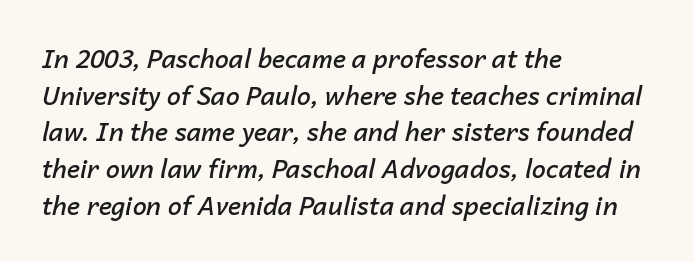
The image shows 25 px text type, italic (leaning right); set left-aligned, normal line spacing (1.47x), normal letter spacing, not underlined.
